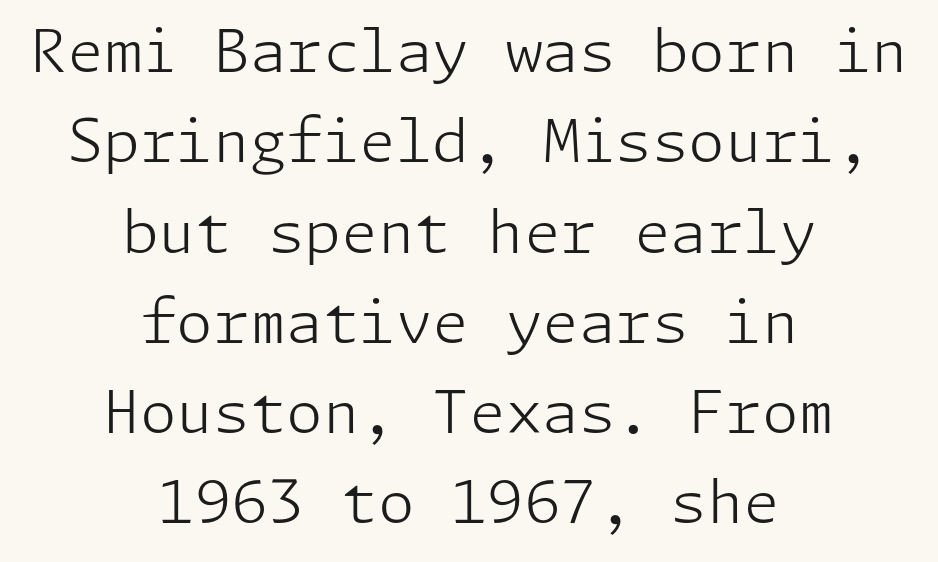
Q: Is the text bold? A: No.
Q: Is the text italic (slanted)? A: No, it is upright.
Q: Is the typeface a serif or a sans-serif typeface? A: Sans-serif.
Q: Is the text underlined? A: No.
Q: How is the paragraph aligned? A: Centered.
Q: Is the spacing between letters normal or unusually wide? A: Normal.
Q: Is the spacing between lines tight, normal or loose? A: Normal.
Q: Width (condensed, normal, or wide)? A: Normal.
Q: Stroke contrast? A: Low.
Q: x-height? A: Medium.
